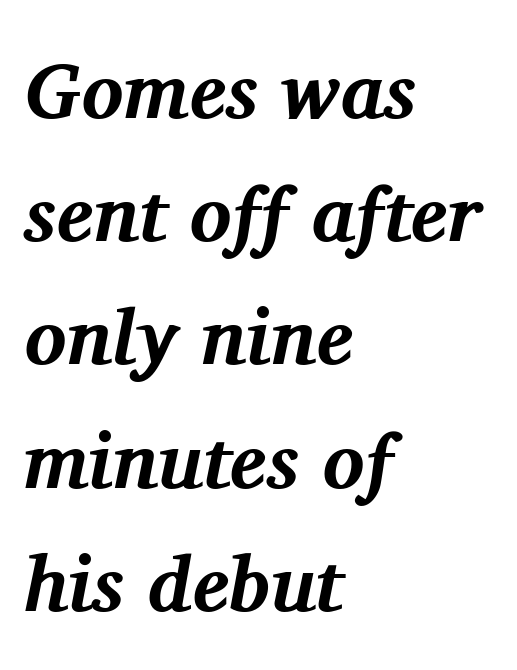
Spacing verdict: proportional, widths tailored to each character. Its strokes are broad and dark, the hallmark of bold type. Here the glyphs are tracked normally, forming tight word shapes. Stroke terminals: seriffed. Horizontal alignment here is leftward, the default for most running prose. Plain, unruled lines of type.
